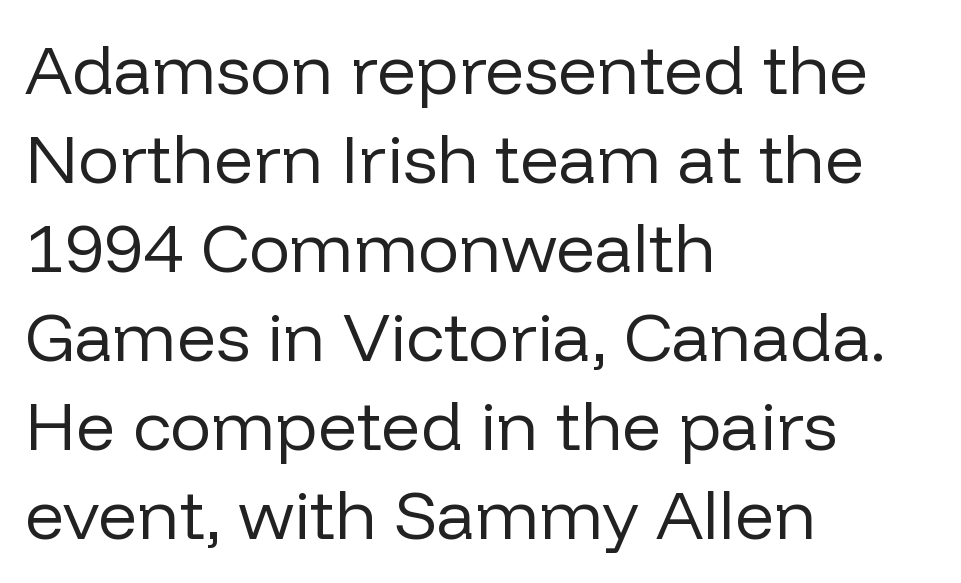
{"serif": "no", "italic": "no", "bold": "no", "weight": "regular", "width": "normal", "stroke_contrast": "low", "x_height": "medium", "monospaced": "no", "underline": "no", "align": "left", "line_spacing": "normal", "line_spacing_ratio": 1.29, "letter_spacing": "normal", "letter_spacing_em": 0.0, "glyph_px": 69}
